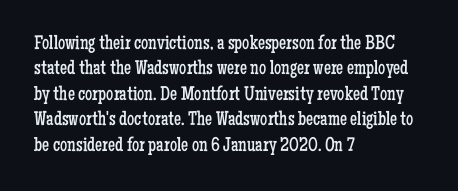
The rows are spaced the way most documents space them. Weight: in the light-to-regular range. Each word holds together tightly as a unit, with standard inter-letter gaps. Nobody drew a line under any word here.
